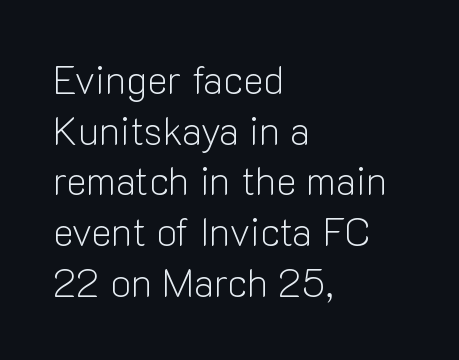
Q: Is the text bold? A: No.
Q: Is the text italic (slanted)? A: No, it is upright.
Q: Is the typeface a serif or a sans-serif typeface? A: Sans-serif.
Q: Is the text underlined? A: No.
Q: How is the paragraph aligned? A: Left-aligned.
Q: Is the spacing between letters normal or unusually wide? A: Normal.
Q: Is the spacing between lines tight, normal or loose? A: Normal.
Q: Width (condensed, normal, or wide)? A: Normal.
Q: Stroke contrast? A: Low.
Q: x-height? A: Medium.
Q: Monospaced? A: No.
